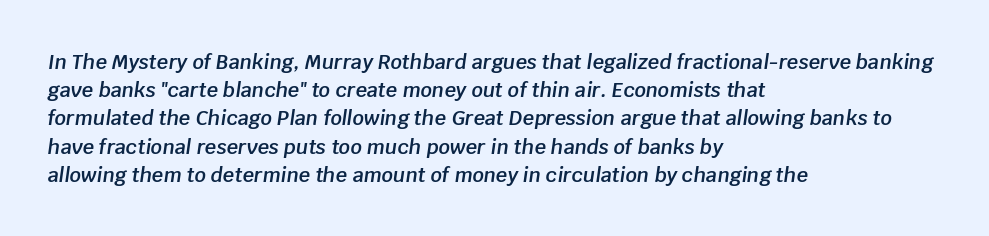
Q: Is the text bold? A: Semi-bold.
Q: Is the text italic (slanted)? A: Yes, it leans right by about 8 degrees.
Q: Is the text underlined? A: No.
Q: How is the paragraph aligned? A: Left-aligned.
Q: Is the spacing between letters normal or unusually wide? A: Normal.
Q: Is the spacing between lines tight, normal or loose? A: Normal.
